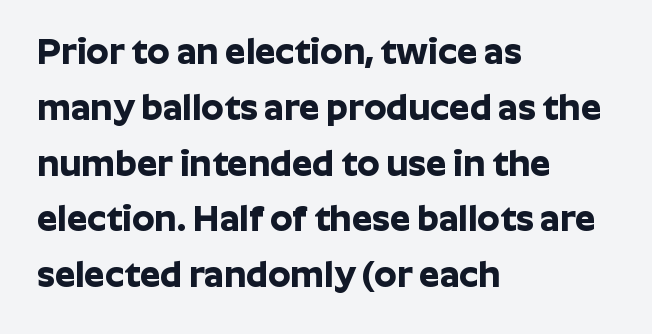
{"serif": "no", "italic": "no", "bold": "yes", "weight": "bold", "width": "normal", "stroke_contrast": "low", "x_height": "medium", "monospaced": "no", "underline": "no", "align": "left", "line_spacing": "normal", "line_spacing_ratio": 1.55, "letter_spacing": "normal", "letter_spacing_em": 0.0, "glyph_px": 36}
